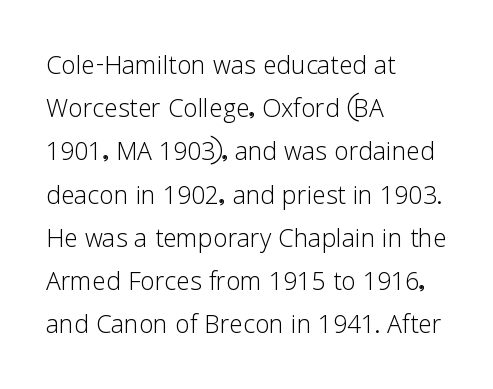
The passage shown is not bold in any degree. Spacing verdict: proportional, widths tailored to each character. Quick note: underline off. Short and long lines alike share a common starting point at left. The passage shown has conventional tracking throughout.
